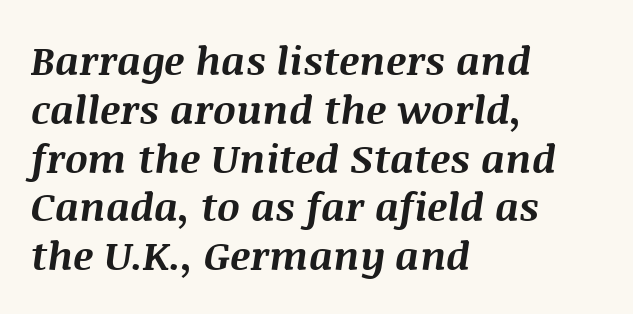
In terms of letterspacing, this is plain default setting. These words are printed bold, with thick strokes throughout. Emphasis-style slanted type is in use. Letters rest on an invisible, unmarked baseline. Is the block centered? No — it sits flush against the left margin. Is this a fixed-width face? No — the glyphs have proportional, varying widths.
